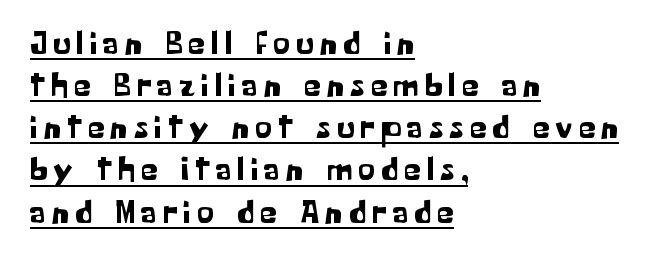
The image shows 34 px sans-serif type, upright; set left-aligned, line spacing 1.24x, underlined; low stroke contrast and a medium x-height.
